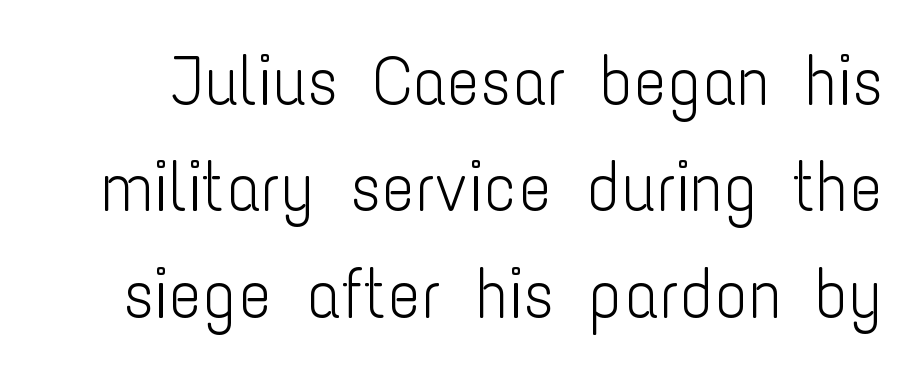
You can tell it's not italic because the verticals are truly vertical. Weight: regular or lighter. Baseline-to-baseline distance is the conventional proportion of letter height. Proportional: the letters do not fall into vertical columns.
